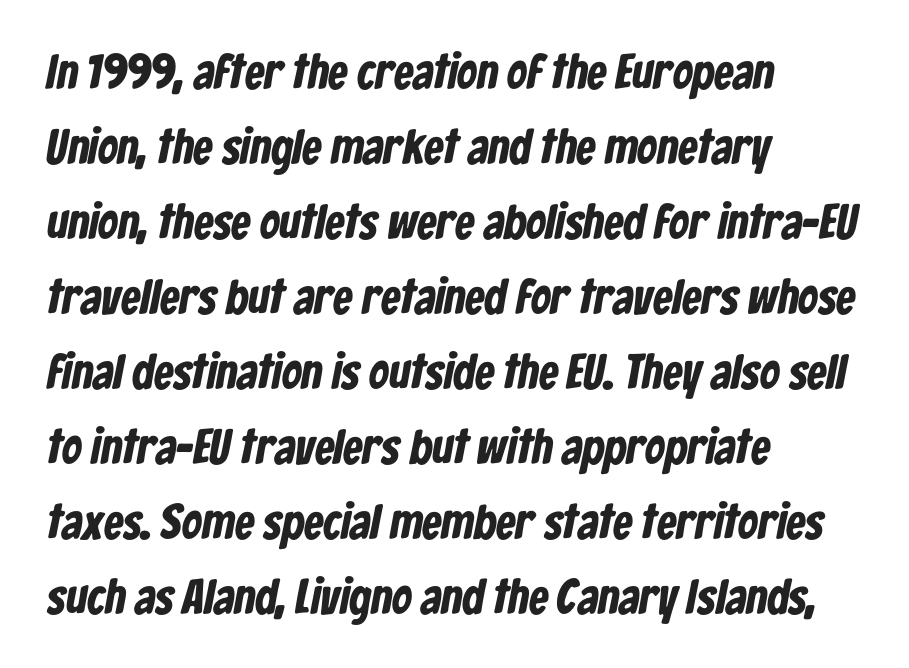
The image shows 49 px bold, condensed sans-serif type; set left-aligned, normal line spacing (1.53x), normal letter spacing, not underlined; low stroke contrast and a medium x-height.
